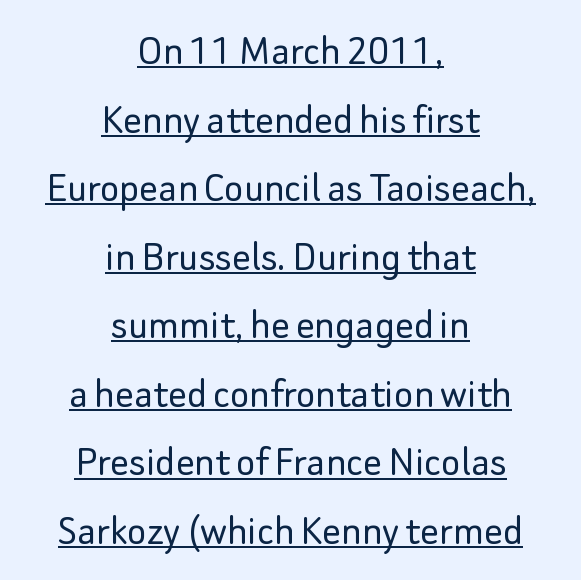
This is roman type, the default non-slanted kind. A continuous stroke trails under the words, as in a hyperlink. Serif or sans? Sans — the stroke terminals are bare. Leading: standard. Is the block centered? Yes — each line is placed symmetrically about the middle.
